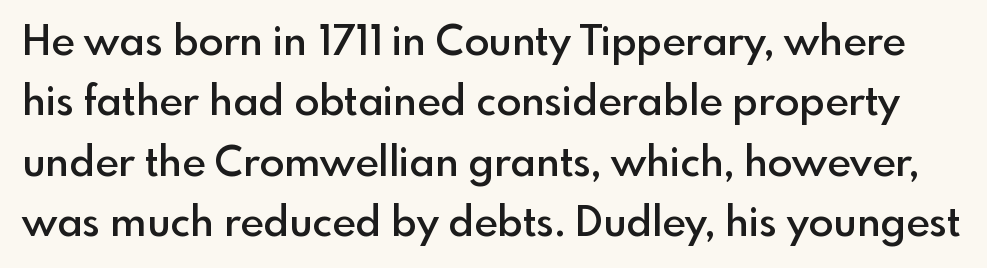
{"serif": "no", "italic": "no", "bold": "semi", "weight": "semibold", "width": "normal", "x_height": "small", "monospaced": "no", "underline": "no", "line_spacing": "normal", "line_spacing_ratio": 1.47, "letter_spacing": "normal", "letter_spacing_em": 0.0, "glyph_px": 41}
